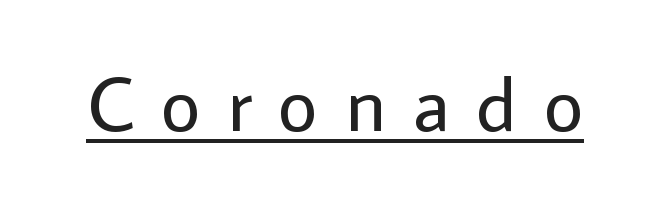
Ascenders rise straight up at ninety degrees. The text was rendered using a sans face with plain stroke endings. The typesetter has applied underlining to the passage shown. This sample uses expanded letter spacing, leaving extra air between glyphs. The weight would be labelled regular, book, light, or lighter still.
